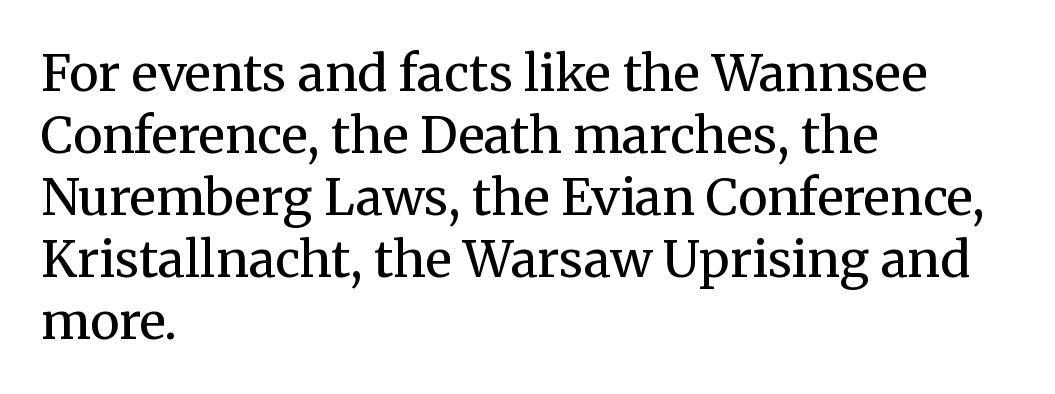
Q: Is the text bold? A: No.
Q: Is the text italic (slanted)? A: No, it is upright.
Q: Is the typeface a serif or a sans-serif typeface? A: Serif.
Q: Is the text underlined? A: No.
Q: How is the paragraph aligned? A: Left-aligned.
Q: Is the spacing between letters normal or unusually wide? A: Normal.
Q: Width (condensed, normal, or wide)? A: Normal.
Q: Stroke contrast? A: Medium.
Q: x-height? A: Medium.
Q: Monospaced? A: No.
